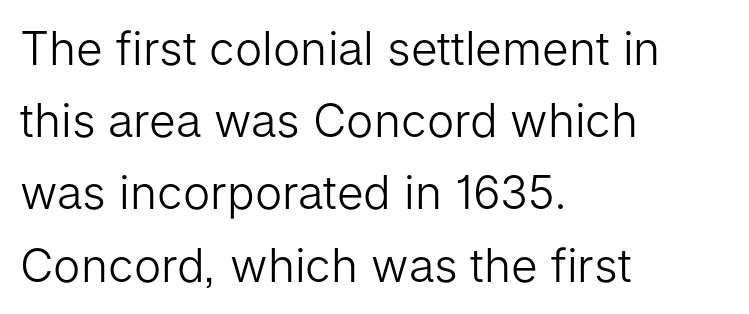
The image shows 46 px light sans-serif type, upright; set left-aligned, normal line spacing (1.57x), normal letter spacing, not underlined; low stroke contrast and a medium x-height.
